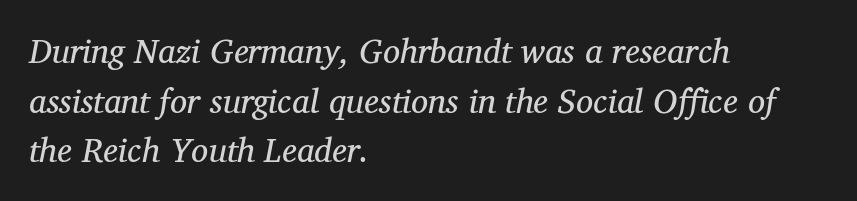
{"serif": "yes", "italic": "yes", "lean": "right", "slant_degrees": 12, "bold": "no", "weight": "regular", "width": "normal", "stroke_contrast": "medium", "x_height": "medium", "monospaced": "no", "underline": "no", "align": "left", "line_spacing": "normal", "line_spacing_ratio": 1.46, "letter_spacing": "normal", "letter_spacing_em": 0.0, "glyph_px": 34}
